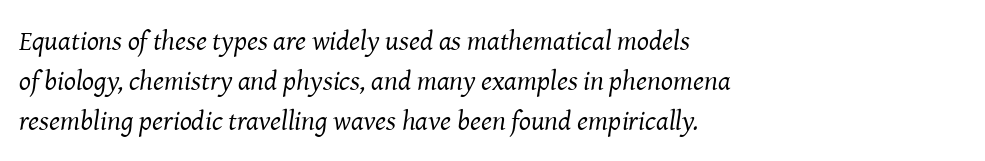
{"serif": "yes", "italic": "yes", "lean": "right", "slant_degrees": 8, "bold": "no", "weight": "regular", "width": "normal", "stroke_contrast": "medium", "x_height": "medium", "monospaced": "no", "underline": "no", "align": "left", "line_spacing": "normal", "line_spacing_ratio": 1.43, "letter_spacing": "normal", "letter_spacing_em": 0.0, "glyph_px": 28}
